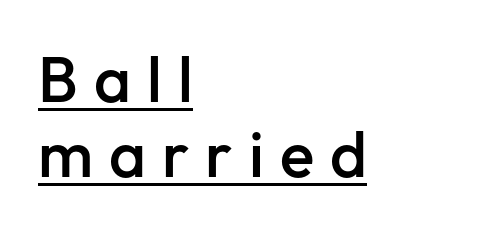
The image shows 64 px semibold sans-serif type, upright; set left-aligned, line spacing 1.17x, unusually wide letter spacing (+0.25 em), underlined; low stroke contrast and a medium x-height.
